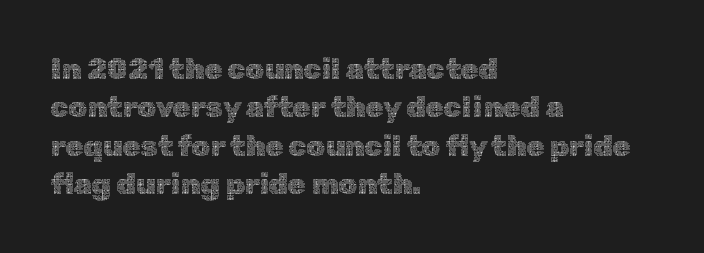
Q: Is the text bold? A: No.
Q: Is the text italic (slanted)? A: No, it is upright.
Q: Is the text underlined? A: No.
Q: How is the paragraph aligned? A: Left-aligned.
Q: Is the spacing between letters normal or unusually wide? A: Normal.
Q: Is the spacing between lines tight, normal or loose? A: Normal.
Q: Width (condensed, normal, or wide)? A: Normal.
Q: x-height? A: Medium.
Q: Monospaced? A: No.
